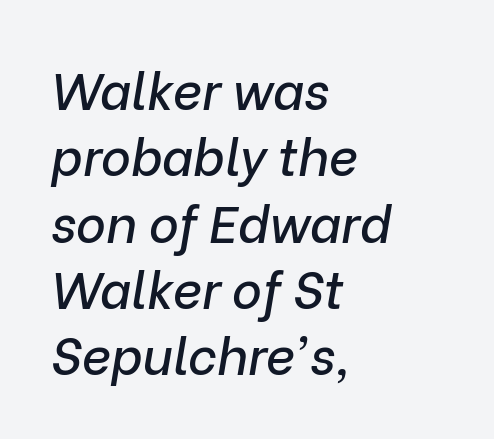
The image shows 51 px text type, italic (leaning right); set left-aligned, normal line spacing (1.3x), normal letter spacing, not underlined; low stroke contrast and a medium x-height.
